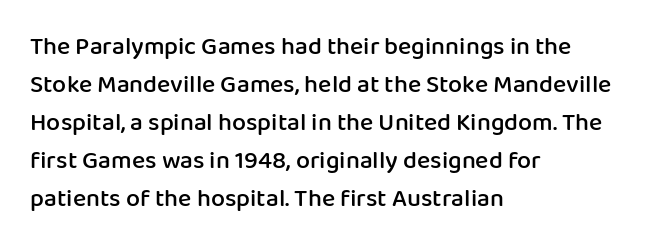
Q: Is the text bold? A: Semi-bold.
Q: Is the text italic (slanted)? A: No, it is upright.
Q: Is the text underlined? A: No.
Q: How is the paragraph aligned? A: Left-aligned.
Q: Is the spacing between letters normal or unusually wide? A: Normal.
Q: Is the spacing between lines tight, normal or loose? A: Normal.
